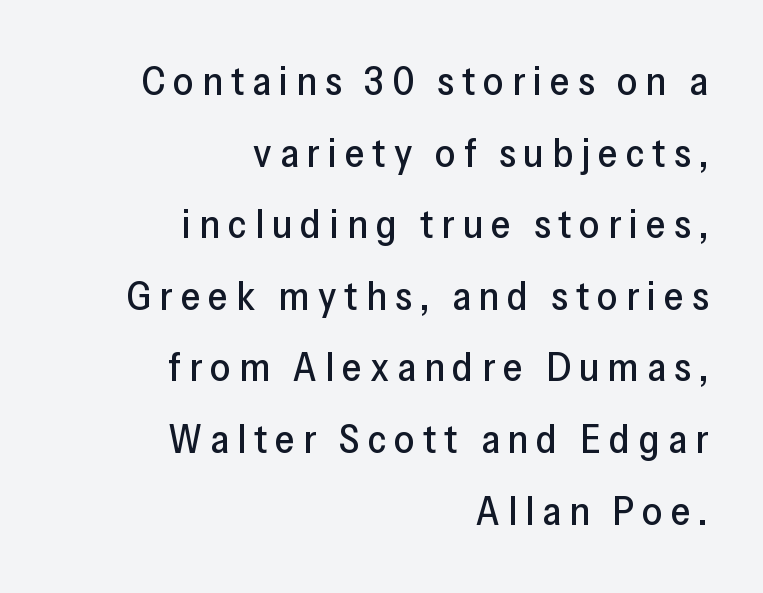
The image shows 40 px sans-serif type, upright; set right-aligned, line spacing 1.79x, unusually wide letter spacing (+0.2 em), not underlined; low stroke contrast and a medium x-height.
